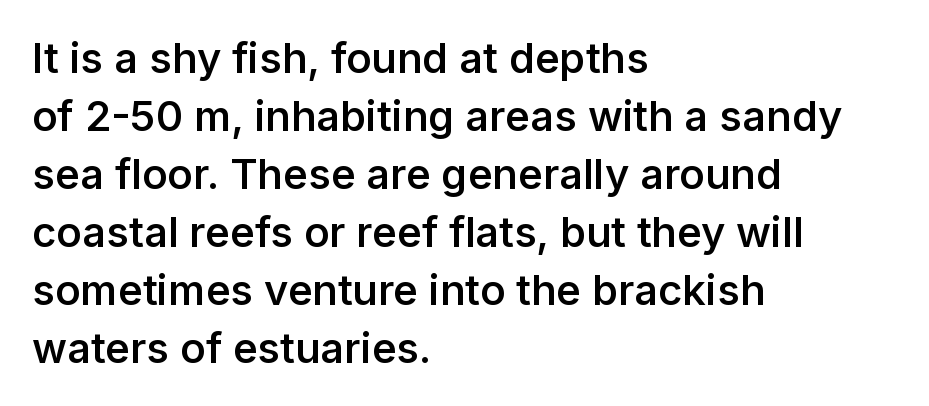
Q: Is the text bold? A: Semi-bold.
Q: Is the text italic (slanted)? A: No, it is upright.
Q: Is the typeface a serif or a sans-serif typeface? A: Sans-serif.
Q: Is the text underlined? A: No.
Q: How is the paragraph aligned? A: Left-aligned.
Q: Is the spacing between letters normal or unusually wide? A: Normal.
Q: Is the spacing between lines tight, normal or loose? A: Normal.
Q: Width (condensed, normal, or wide)? A: Normal.
Q: Stroke contrast? A: Low.
Q: x-height? A: Medium.
Q: Monospaced? A: No.
